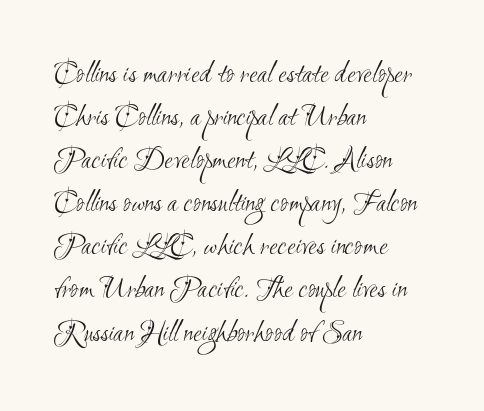
Does the leading feel generous? No, just average. This sample uses a sans-serif face. Spacing verdict: proportional, widths tailored to each character. Line beginnings align vertically; line endings do not. Vertical stems look standard width or narrower in stroke.
